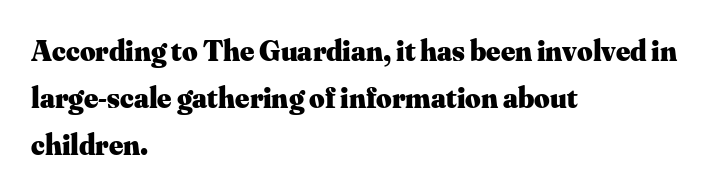
Serifs: yes, visible at the terminals of the letterforms. The paragraph shown leans on its left margin. The passage shown stacks its lines at a standard gap. Students, this is bold: see how much ink each stroke carries.
